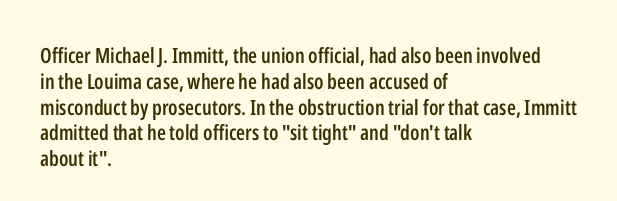
{"italic": "no", "bold": "semi", "underline": "no", "align": "left", "line_spacing_ratio": 1.23, "letter_spacing": "normal", "letter_spacing_em": 0.0, "glyph_px": 21}
